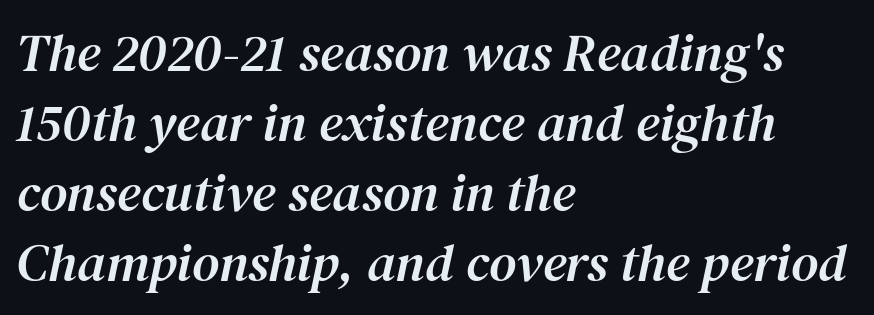
The image shows 53 px serif type, italic (leaning right); set left-aligned, normal line spacing (1.32x), normal letter spacing, not underlined; medium stroke contrast and a medium x-height.
